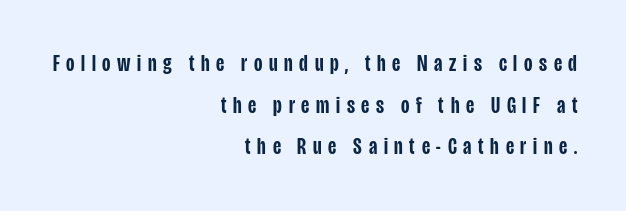
All the whitespace from short lines collects on the left. Characters remain perfectly vertical along every line. Only glyphs here, with clear space below each row. How are the letters spaced? Widely, with obvious added tracking. Weight: semibold (demi).
